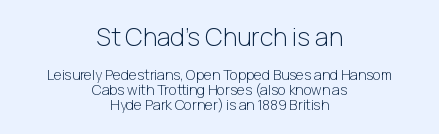
{"italic": "no", "bold": "no", "underline": "no", "align": "center", "line_spacing": "tight", "line_spacing_ratio": 1.05, "letter_spacing": "normal", "letter_spacing_em": 0.0, "larger_block": "first", "size_ratio": 1.79, "glyph_px": 25}
